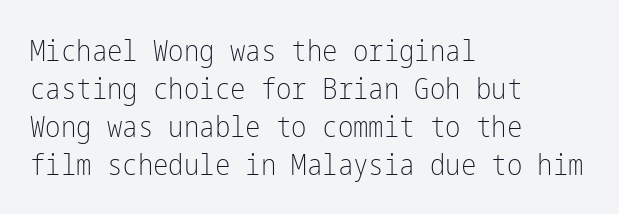
{"serif": "no", "italic": "no", "bold": "no", "weight": "light", "width": "condensed", "stroke_contrast": "low", "x_height": "medium", "underline": "no", "align": "left", "line_spacing": "normal", "line_spacing_ratio": 1.31, "letter_spacing": "normal", "letter_spacing_em": 0.0, "glyph_px": 29}
